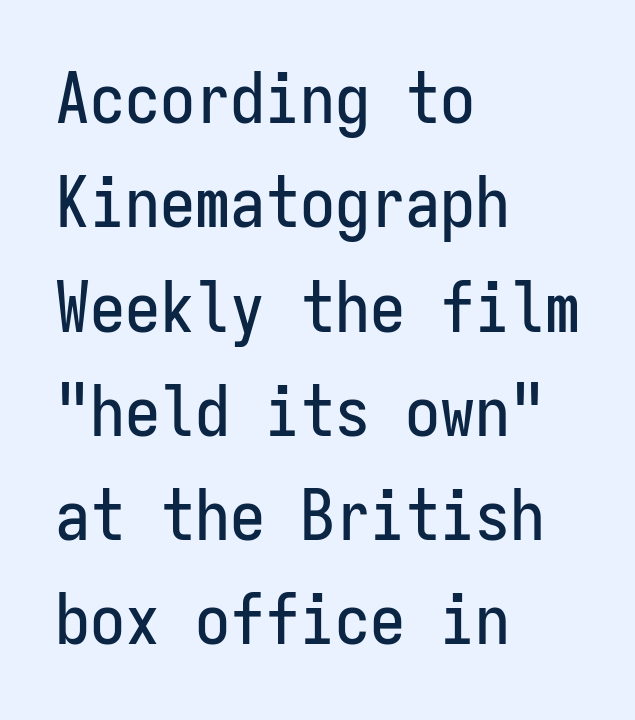
Q: Is the text italic (slanted)? A: No, it is upright.
Q: Is the typeface a serif or a sans-serif typeface? A: Sans-serif.
Q: Is the text underlined? A: No.
Q: How is the paragraph aligned? A: Left-aligned.
Q: Is the spacing between letters normal or unusually wide? A: Normal.
Q: Is the spacing between lines tight, normal or loose? A: Normal.
Q: Width (condensed, normal, or wide)? A: Condensed.
Q: Stroke contrast? A: Low.
Q: x-height? A: Medium.
Q: Monospaced? A: Yes.
